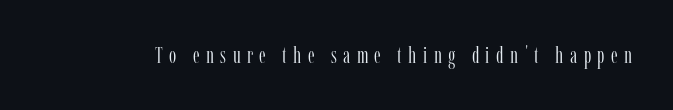
The image shows 23 px text type, upright; set unusually wide letter spacing (+0.28 em), not underlined.
